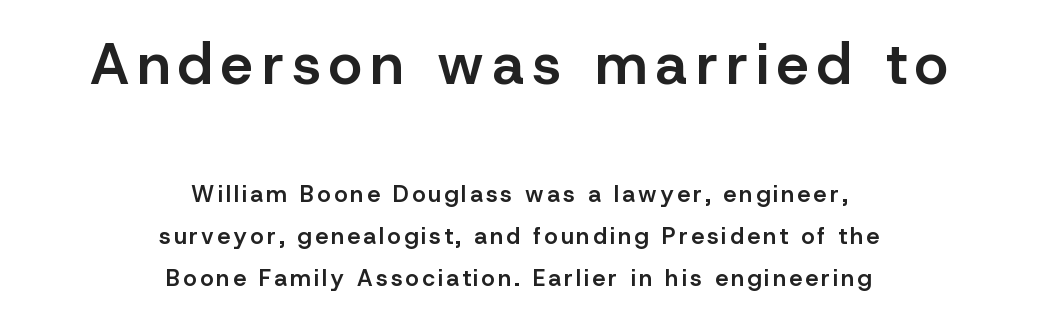
{"serif": "no", "italic": "no", "bold": "semi", "weight": "semibold", "width": "normal", "stroke_contrast": "low", "x_height": "medium", "monospaced": "no", "underline": "no", "align": "center", "line_spacing_ratio": 1.83, "larger_block": "first", "size_ratio": 2.52, "glyph_px": 58}
